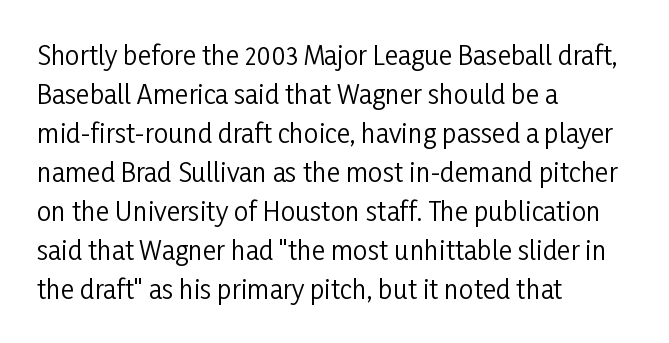
The image shows 26 px text type, upright; set left-aligned, normal line spacing (1.5x), normal letter spacing, not underlined.
